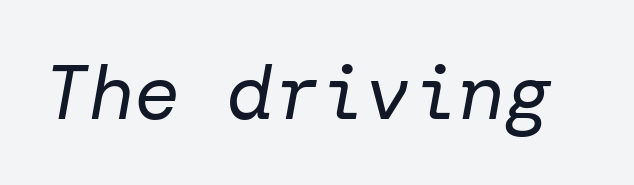
Q: Is the text bold? A: No.
Q: Is the text italic (slanted)? A: Yes, it leans right by about 10 degrees.
Q: Is the text underlined? A: No.
Q: Is the spacing between letters normal or unusually wide? A: Normal.
Q: Width (condensed, normal, or wide)? A: Normal.
Q: Stroke contrast? A: Low.
Q: x-height? A: Medium.
